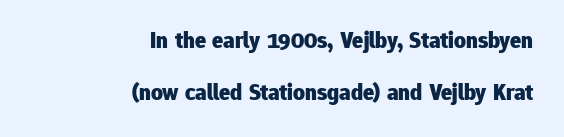
The image shows 23 px bold type, upright; set right-aligned, loose line spacing (2.28x), normal letter spacing, not underlined.
